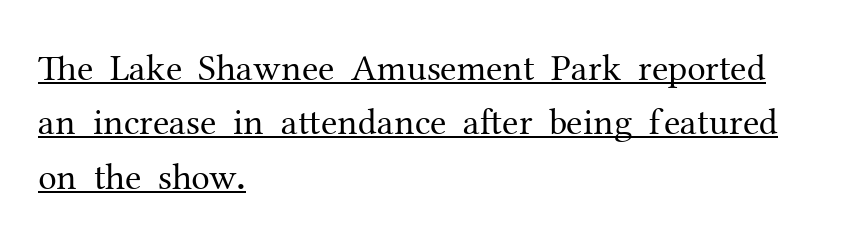
Each letter keeps its own natural width here, so spacing adapts to shape. Compared with undecorated copy, this sample adds a rule below the words. Summary of weight: not heavy and not bold. These lines are composed in type with serifs. The typography opts for an upright posture over an oblique one.
